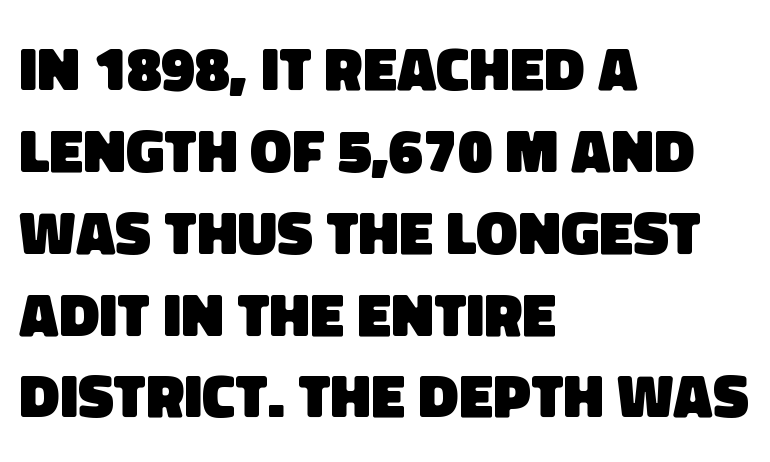
The characters look thick and weighty, a clear bold. The rows are spaced the way most documents space them. Check the space under the baseline: it is left empty. Tracking value appears to be zero — textbook default spacing.
